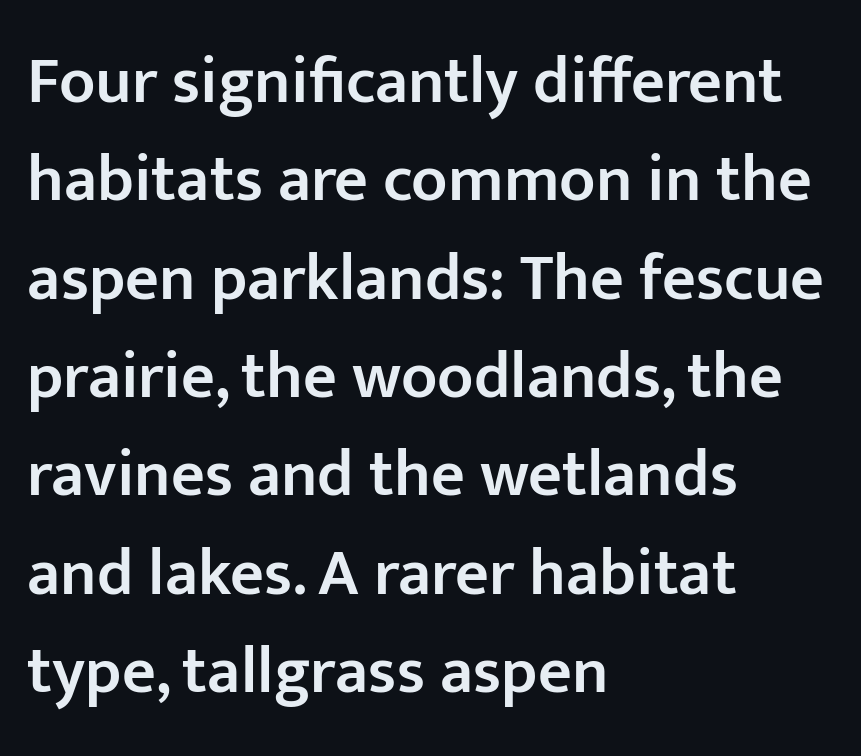
Q: Is the text bold? A: Semi-bold.
Q: Is the text italic (slanted)? A: No, it is upright.
Q: Is the typeface a serif or a sans-serif typeface? A: Sans-serif.
Q: Is the text underlined? A: No.
Q: How is the paragraph aligned? A: Left-aligned.
Q: Is the spacing between letters normal or unusually wide? A: Normal.
Q: Is the spacing between lines tight, normal or loose? A: Normal.
Q: Width (condensed, normal, or wide)? A: Normal.
Q: Stroke contrast? A: Low.
Q: x-height? A: Medium.
Q: Monospaced? A: No.
